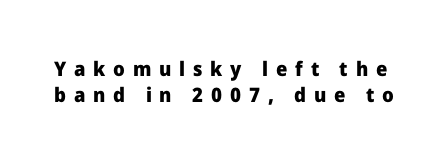
The image shows 20 px bold type, upright; set normal line spacing (1.31x), unusually wide letter spacing (+0.39 em), not underlined.
